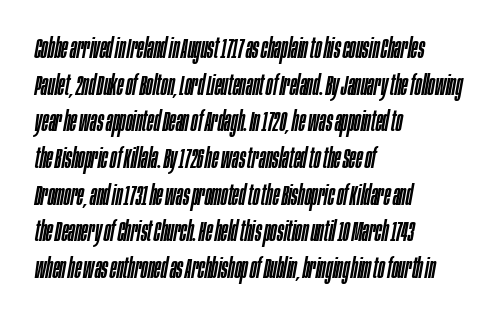
Q: Is the text italic (slanted)? A: Yes, it leans right by about 10 degrees.
Q: Is the text underlined? A: No.
Q: How is the paragraph aligned? A: Left-aligned.
Q: Is the spacing between letters normal or unusually wide? A: Normal.
Q: Is the spacing between lines tight, normal or loose? A: Normal.
Q: Width (condensed, normal, or wide)? A: Condensed.
Q: Stroke contrast? A: Low.
Q: x-height? A: Large.
Q: Monospaced? A: No.
